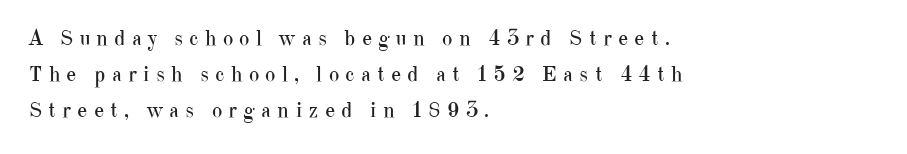
{"italic": "no", "bold": "no", "underline": "no", "align": "left", "line_spacing": "normal", "line_spacing_ratio": 1.64, "letter_spacing": "wide", "letter_spacing_em": 0.28, "glyph_px": 22}
